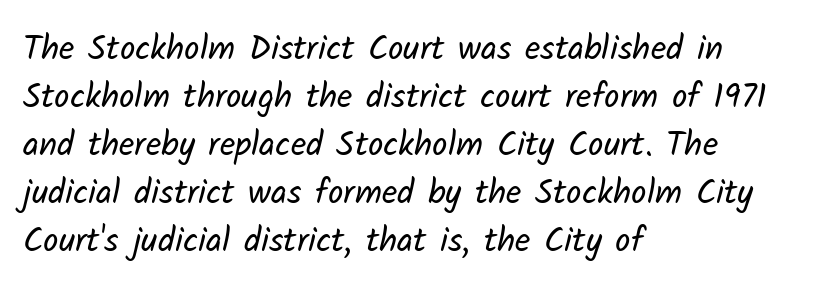
{"serif": "no", "bold": "no", "weight": "regular", "width": "normal", "stroke_contrast": "low", "x_height": "medium", "monospaced": "no", "underline": "no", "align": "left", "line_spacing": "normal", "line_spacing_ratio": 1.41, "letter_spacing": "normal", "letter_spacing_em": 0.0, "glyph_px": 34}
